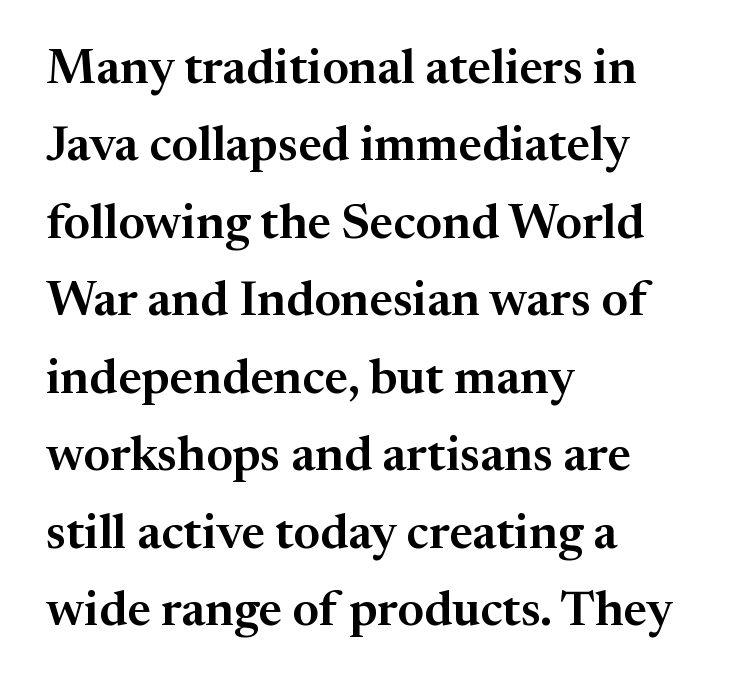
{"serif": "yes", "italic": "no", "width": "normal", "stroke_contrast": "medium", "x_height": "medium", "monospaced": "no", "underline": "no", "align": "left", "line_spacing": "normal", "line_spacing_ratio": 1.58, "letter_spacing": "normal", "letter_spacing_em": 0.0, "glyph_px": 49}
